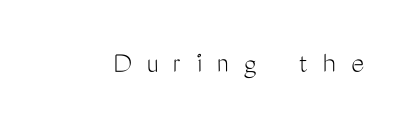
{"serif": "no", "italic": "no", "bold": "no", "weight": "light", "width": "condensed", "stroke_contrast": "medium", "x_height": "medium", "monospaced": "no", "underline": "no", "letter_spacing": "wide", "letter_spacing_em": 0.49, "glyph_px": 31}
